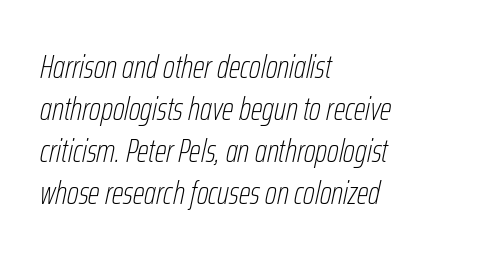
The line texture is even and compact thanks to regular tracking. The block of text has a typical density, with ordinary space between rows. Summary of weight: not heavy and not bold. Teacher's note: observe the even left margin — that is flush-left alignment.
